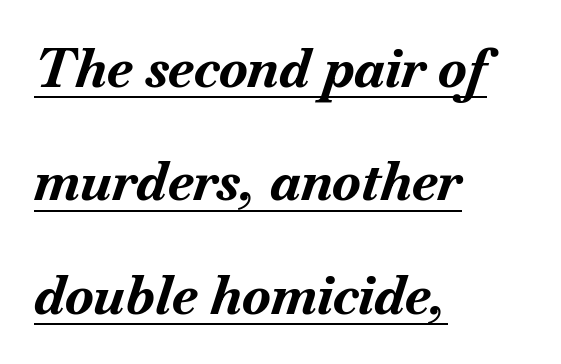
The image shows 53 px bold type, italic (leaning right); set left-aligned, loose line spacing (2.14x), normal letter spacing, underlined; medium stroke contrast and a small x-height.
